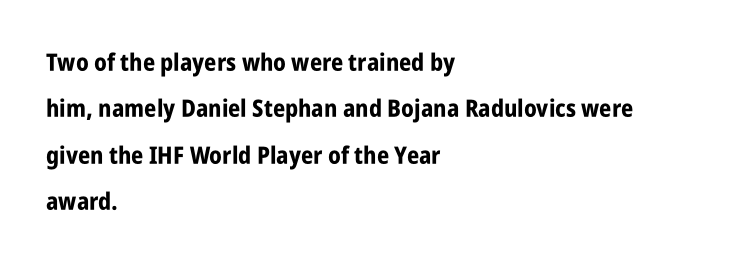
Q: Is the text bold? A: Yes.
Q: Is the text italic (slanted)? A: No, it is upright.
Q: Is the text underlined? A: No.
Q: How is the paragraph aligned? A: Left-aligned.
Q: Is the spacing between letters normal or unusually wide? A: Normal.
Q: Is the spacing between lines tight, normal or loose? A: Loose.
